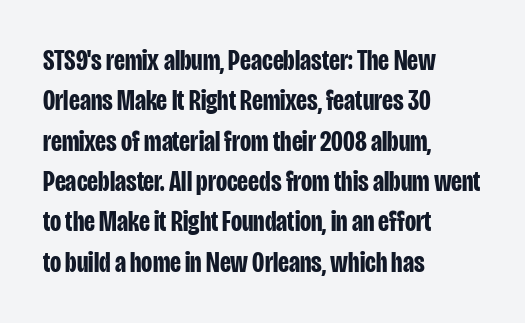
{"serif": "no", "italic": "no", "bold": "yes", "weight": "bold", "width": "condensed", "stroke_contrast": "low", "x_height": "large", "monospaced": "no", "underline": "no", "align": "left", "line_spacing": "normal", "line_spacing_ratio": 1.39, "letter_spacing": "normal", "letter_spacing_em": 0.0, "glyph_px": 29}
